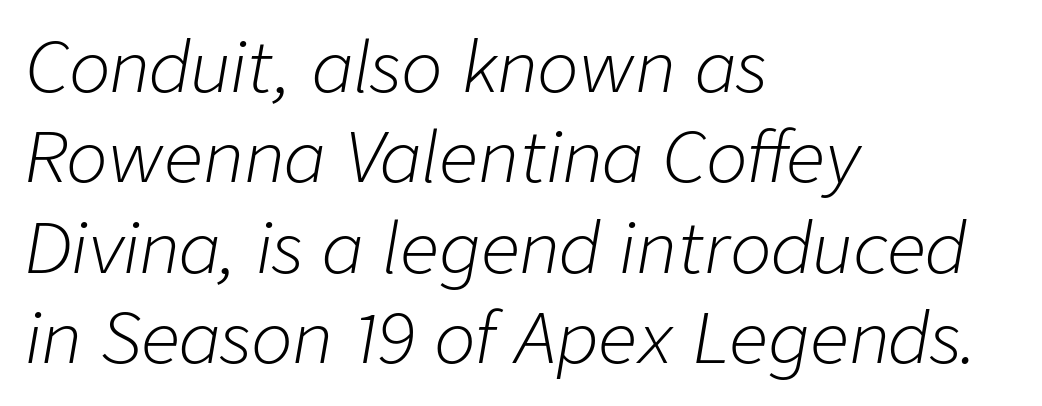
No chunkiness to these letters — they're not bold. Character widths vary here, with narrow letters taking less room than wide ones. This sample is left-justified, so line endings fall wherever the words run out. The baseline area is clear. The face used here is rendered with its standard letterfit. The block of text has a typical density, with ordinary space between rows.
